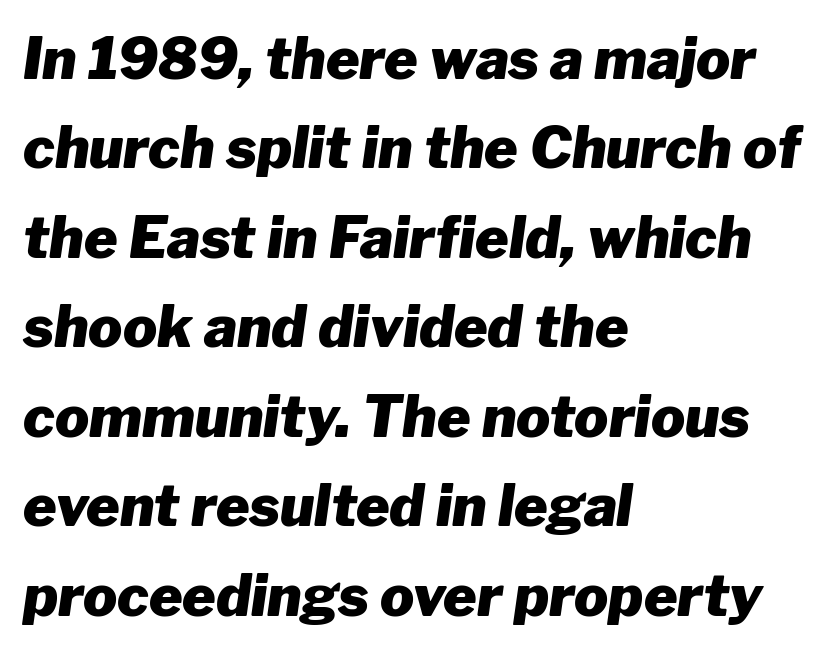
How would I describe the line gaps? Plain and ordinary. What weight is shown? A full bold with thick strokes. The words here are not underlined. Inter-character spacing is left at the font's built-in metrics. Proportional: the letters do not fall into vertical columns.
